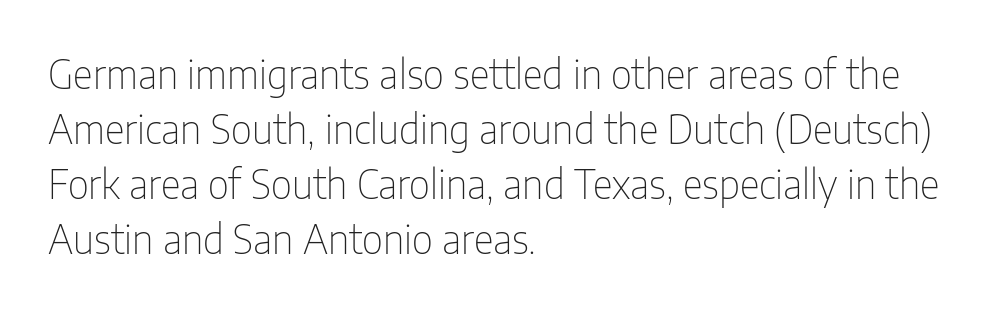
Proportional: the letters do not fall into vertical columns. Weight: not bold — regular or lighter. Standard letterfit; no display-style spreading of the glyphs. Look at the bottom of the vertical strokes: they stop flat, with no serifs. Letters rest on an invisible, unmarked baseline. In terms of leading, this rendering sits right in the middle.
